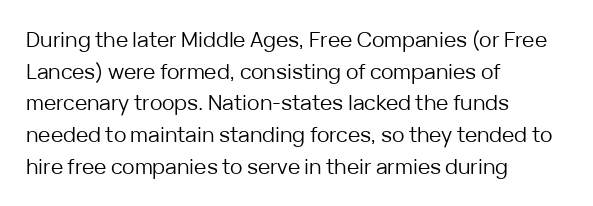
Style check: upright. Leftover space on each line is placed entirely after the last word. The rows are spaced the way most documents space them. The font is comparable to plain body text, perhaps lighter. Honestly, there is no underline to notice here at all. Nobody touched the tracking dial on this one.
